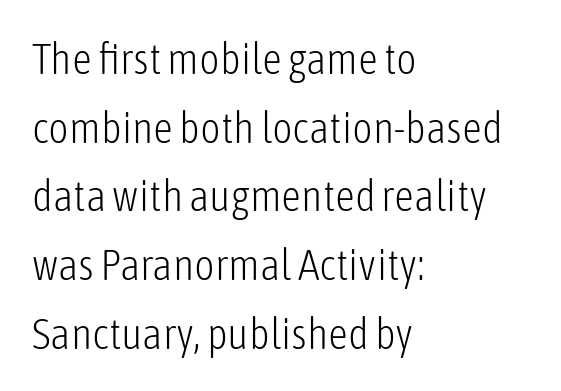
Varying glyph widths throughout — classic text-font behaviour. Letters have the restrained weight of plain body copy at most. Upright lettering throughout. Clear beneath every line of the passage.
